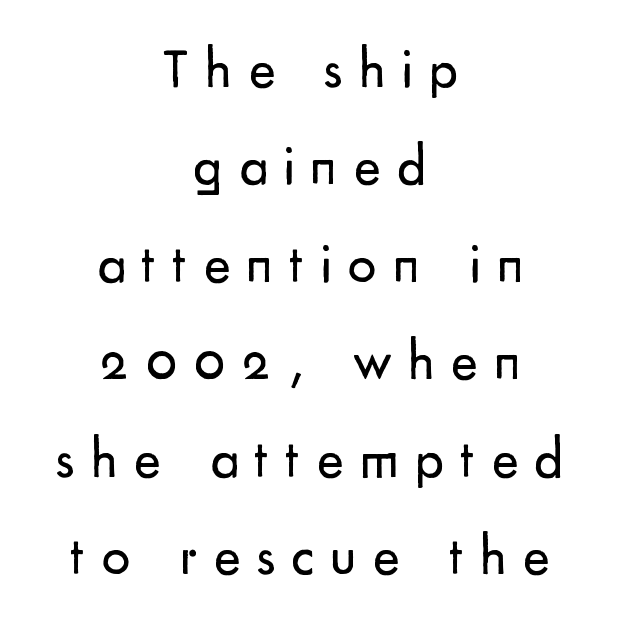
The axis of the letterforms is exactly vertical. The letterforms stand isolated, each surrounded by extra space. The foot of each line stays bare and open. Nothing sits at the stroke ends, so this counts as sans-serif.
